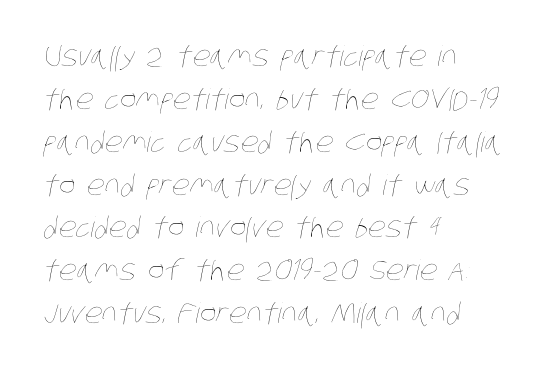
{"bold": "no", "weight": "thin", "width": "condensed", "stroke_contrast": "low", "x_height": "large", "monospaced": "no", "underline": "no", "align": "left", "line_spacing": "normal", "line_spacing_ratio": 1.53, "letter_spacing": "normal", "letter_spacing_em": 0.0, "glyph_px": 28}
